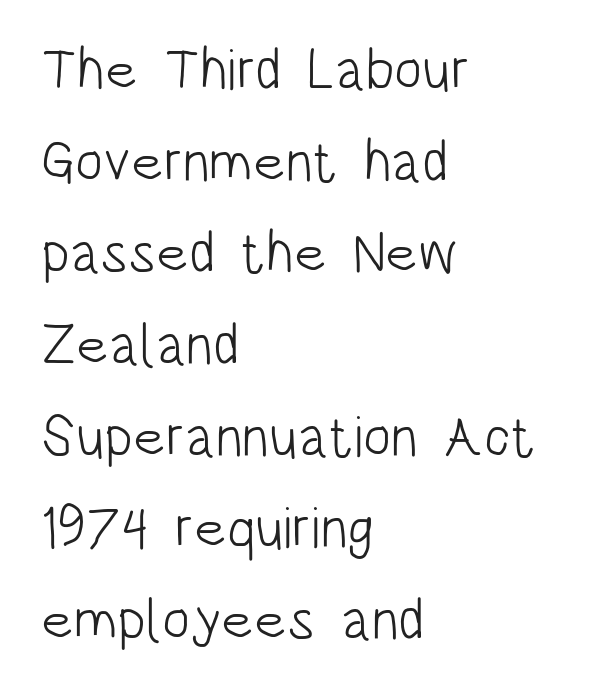
Q: Is the text bold? A: No.
Q: Is the text italic (slanted)? A: No, it is upright.
Q: Is the typeface a serif or a sans-serif typeface? A: Sans-serif.
Q: Is the text underlined? A: No.
Q: How is the paragraph aligned? A: Left-aligned.
Q: Is the spacing between letters normal or unusually wide? A: Normal.
Q: Is the spacing between lines tight, normal or loose? A: Normal.
Q: Width (condensed, normal, or wide)? A: Condensed.
Q: Stroke contrast? A: Low.
Q: x-height? A: Large.
Q: Monospaced? A: No.
